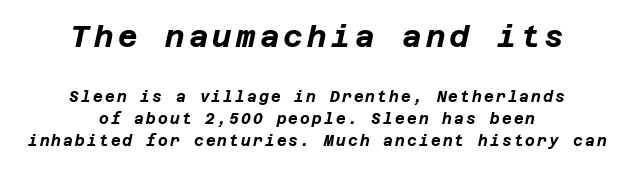
Q: Is the text bold? A: Yes.
Q: Is the text italic (slanted)? A: Yes, it leans right by about 12 degrees.
Q: Is the text underlined? A: No.
Q: How is the paragraph aligned? A: Centered.
Q: Is the spacing between lines tight, normal or loose? A: Normal.
Q: Which block of text is set in a larger size, the first (top) or the second (bottom)? A: The first (top) one.
Q: Width (condensed, normal, or wide)? A: Normal.
Q: Stroke contrast? A: Low.
Q: x-height? A: Large.
